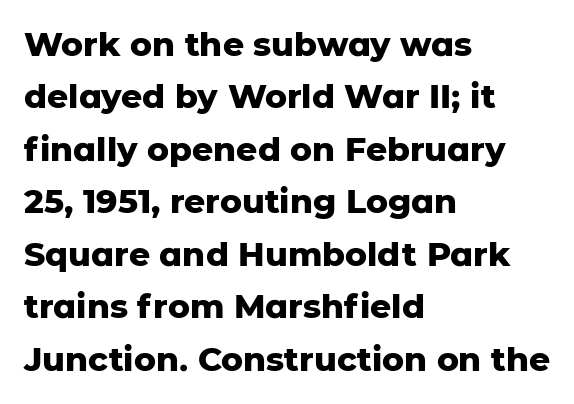
{"serif": "no", "italic": "no", "bold": "yes", "weight": "heavy", "width": "normal", "stroke_contrast": "low", "x_height": "medium", "monospaced": "no", "underline": "no", "align": "left", "line_spacing": "normal", "line_spacing_ratio": 1.59, "letter_spacing": "normal", "letter_spacing_em": 0.0, "glyph_px": 33}
